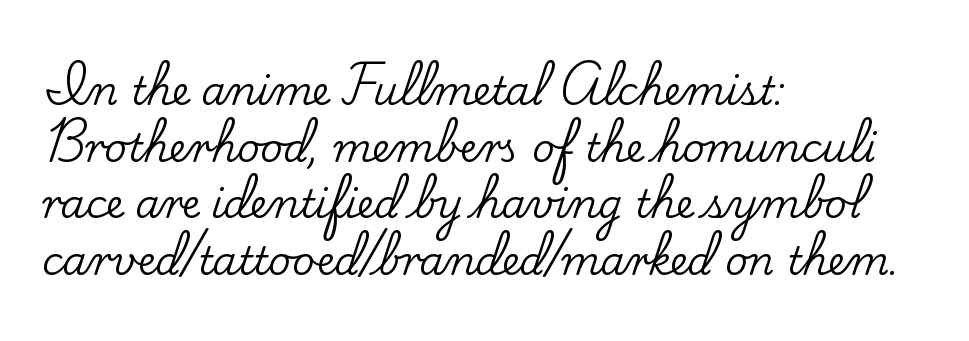
The lines in this sample share a left origin and differ only in where they stop. A typesetter would label this face a serif. Note the varied advance widths — an 'i' is clearly narrower than an 'm'. Tracking value appears to be zero — textbook default spacing. A normal amount of white space separates one row of letters from the next.
